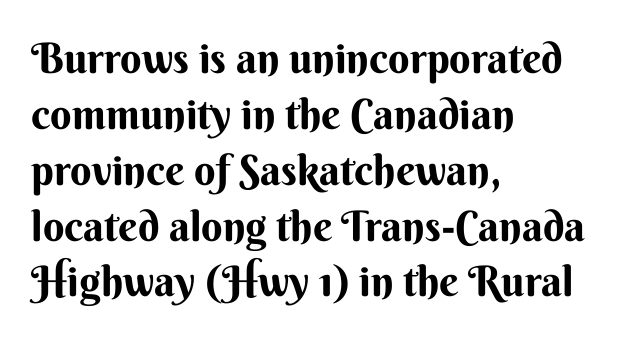
What kind of face is this? One without serifs — a sans. Layout note: lines flush left. Ordinary non-slanted type is in use. Has an underline been added? It has not. Compared with typical paragraphs, the rows here are spaced about the same. Each letter keeps its own natural width here, so spacing adapts to shape.
